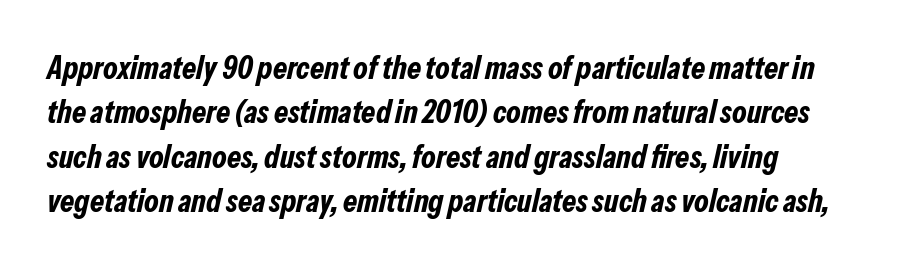
No word sits above an underline. Stroke thickness is high; the sample reads as a true bold. It's the slanting kind of type. Baseline-to-baseline distance is the conventional proportion of letter height. Each word holds together tightly as a unit, with standard inter-letter gaps. Here the designer chose a conventional face with non-uniform glyph widths.
